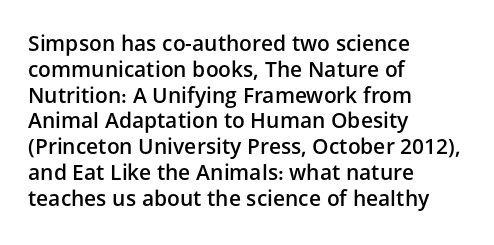
Weight: semibold (demi). Clear beneath every line of the passage. Nothing unusual about the tracking: characters are spaced as the font intends. Notice how the stems are strictly vertical — no italics here. This sample is left-justified, so line endings fall wherever the words run out.
